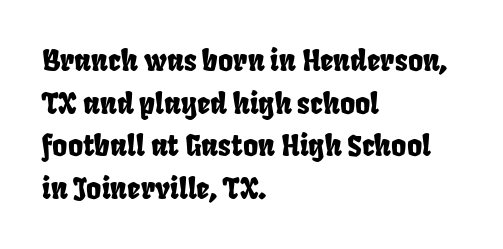
Q: Is the typeface a serif or a sans-serif typeface? A: Sans-serif.
Q: Is the text underlined? A: No.
Q: How is the paragraph aligned? A: Left-aligned.
Q: Is the spacing between letters normal or unusually wide? A: Normal.
Q: Is the spacing between lines tight, normal or loose? A: Normal.
Q: Width (condensed, normal, or wide)? A: Condensed.
Q: Stroke contrast? A: Low.
Q: x-height? A: Large.
Q: Monospaced? A: No.
